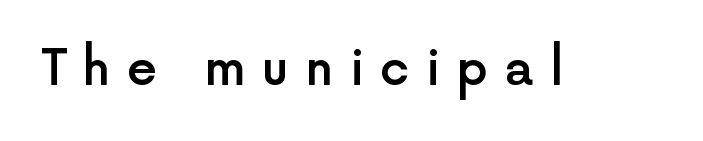
The image shows 48 px semibold sans-serif type, upright; set unusually wide letter spacing (+0.34 em), not underlined; a medium x-height.
